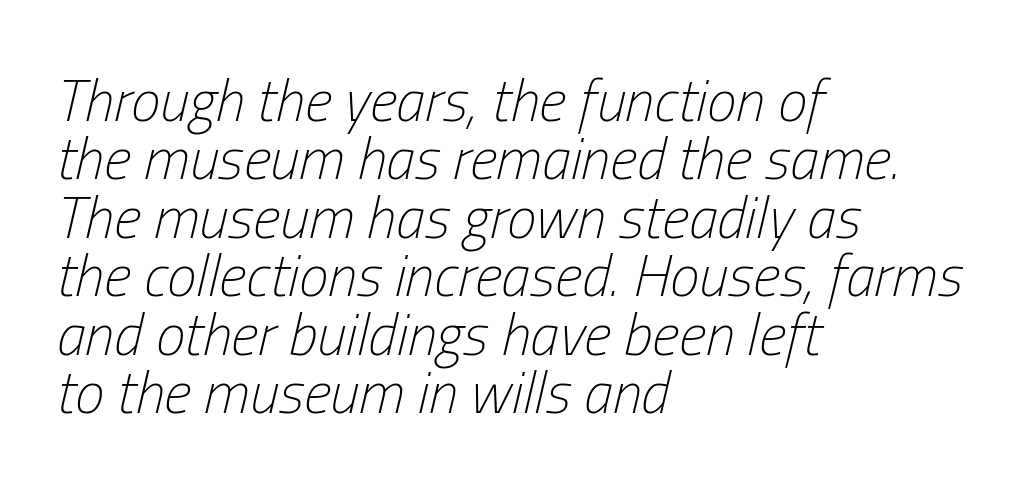
Q: Is the text bold? A: No.
Q: Is the text italic (slanted)? A: Yes, it leans right by about 13 degrees.
Q: Is the text underlined? A: No.
Q: How is the paragraph aligned? A: Left-aligned.
Q: Is the spacing between letters normal or unusually wide? A: Normal.
Q: Is the spacing between lines tight, normal or loose? A: Tight.
Q: Width (condensed, normal, or wide)? A: Condensed.
Q: Stroke contrast? A: Low.
Q: x-height? A: Medium.
Q: Monospaced? A: No.
